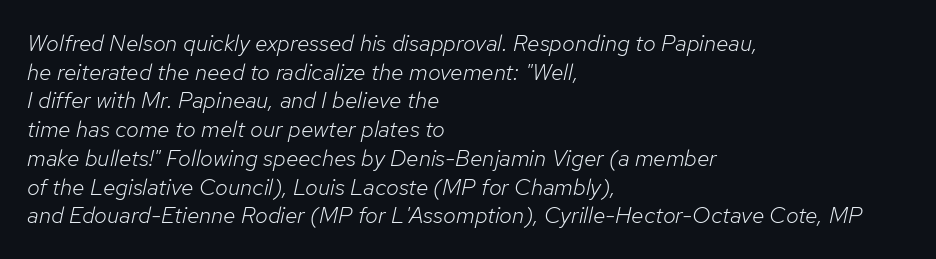
Heft: none added — not bold. Layout note: lines flush left. Students, note that the glyphs here touch the page at normal intervals. The rendering applies a slant to the glyphs. This rendering features lettering with no underline.
